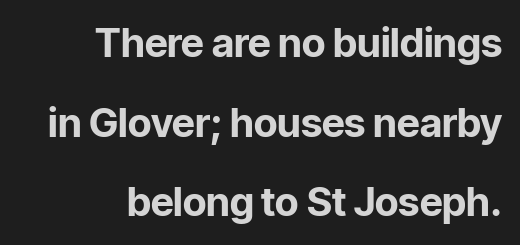
You'd pick this weight for a headline — it's a proper bold. You can tell from the bare stems that sans-serif type was used. Beneath every word, the page is bare. Is the block centered? No — it sits flush against the right margin. Nope, not italic — everything's standing straight.
